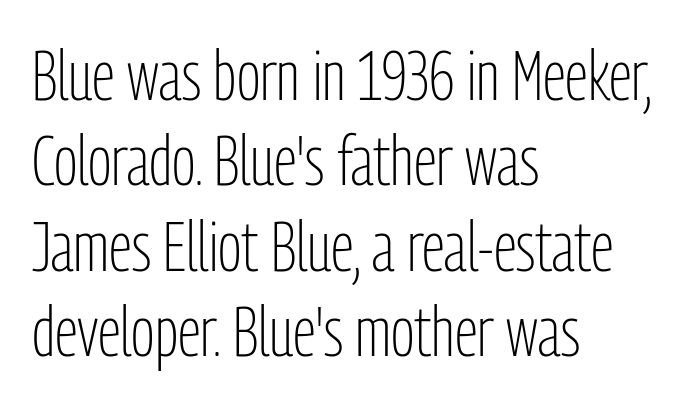
The image shows 70 px light, condensed sans-serif type, upright; set left-aligned, line spacing 1.22x, normal letter spacing, not underlined; low stroke contrast and a medium x-height.
